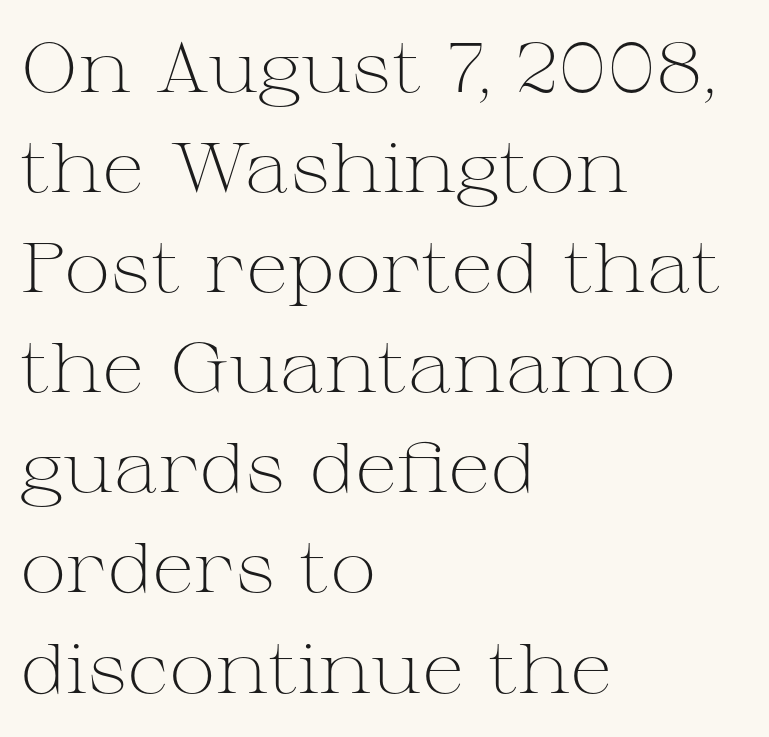
{"serif": "yes", "italic": "no", "bold": "no", "weight": "light", "width": "wide", "stroke_contrast": "medium", "x_height": "medium", "monospaced": "no", "underline": "no", "align": "left", "line_spacing": "normal", "line_spacing_ratio": 1.43, "letter_spacing": "normal", "letter_spacing_em": 0.0, "glyph_px": 70}
